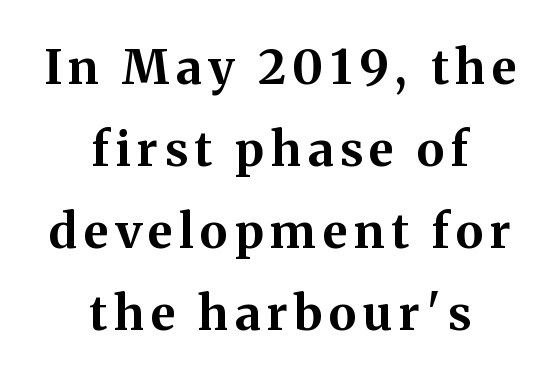
Q: Is the text bold? A: Yes.
Q: Is the text italic (slanted)? A: No, it is upright.
Q: Is the typeface a serif or a sans-serif typeface? A: Serif.
Q: Is the text underlined? A: No.
Q: How is the paragraph aligned? A: Centered.
Q: Width (condensed, normal, or wide)? A: Normal.
Q: Stroke contrast? A: Medium.
Q: x-height? A: Medium.
Q: Monospaced? A: No.
